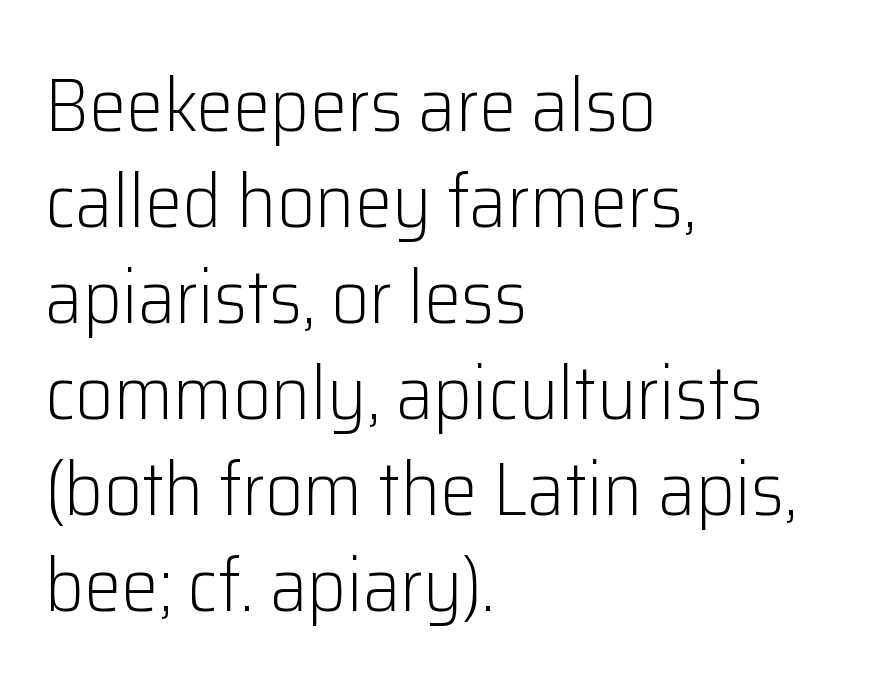
Q: Is the text bold? A: No.
Q: Is the text italic (slanted)? A: No, it is upright.
Q: Is the typeface a serif or a sans-serif typeface? A: Sans-serif.
Q: Is the text underlined? A: No.
Q: How is the paragraph aligned? A: Left-aligned.
Q: Is the spacing between letters normal or unusually wide? A: Normal.
Q: Is the spacing between lines tight, normal or loose? A: Normal.
Q: Width (condensed, normal, or wide)? A: Normal.
Q: Stroke contrast? A: Low.
Q: x-height? A: Medium.
Q: Monospaced? A: No.
